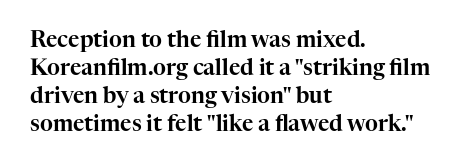
{"italic": "no", "underline": "no", "align": "left", "line_spacing": "normal", "line_spacing_ratio": 1.27, "letter_spacing": "normal", "letter_spacing_em": 0.0, "glyph_px": 22}
